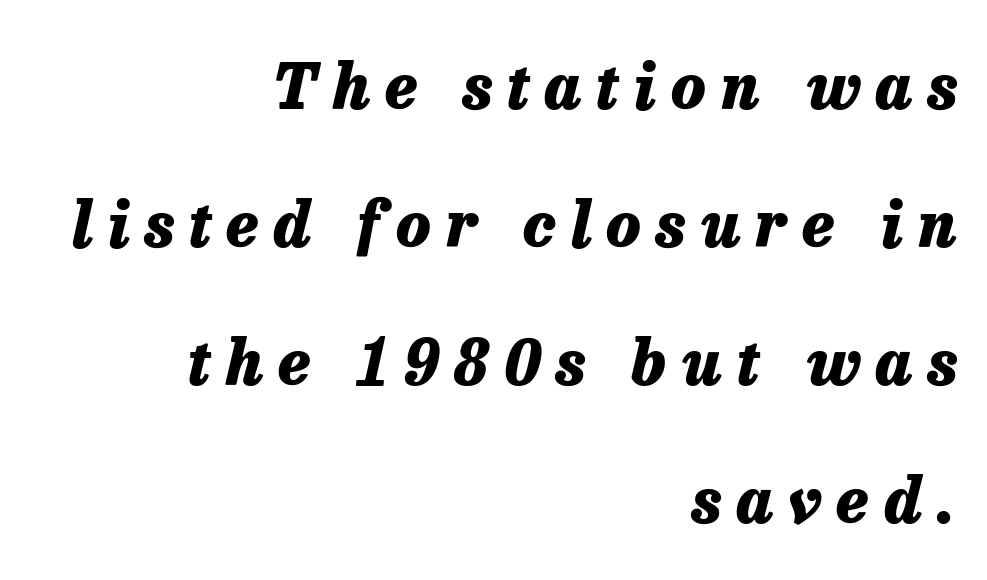
{"italic": "yes", "lean": "right", "slant_degrees": 13, "bold": "yes", "weight": "heavy", "width": "normal", "stroke_contrast": "low", "x_height": "medium", "monospaced": "no", "underline": "no", "align": "right", "line_spacing": "loose", "line_spacing_ratio": 2.19, "letter_spacing": "wide", "letter_spacing_em": 0.24, "glyph_px": 63}
